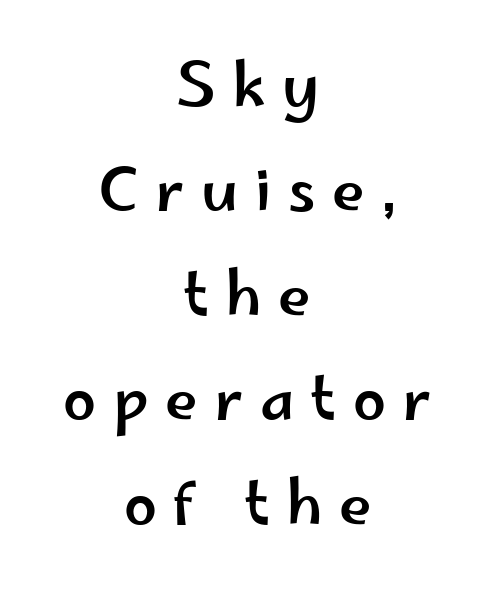
The image shows 59 px wide sans-serif type, upright; set centered, line spacing 1.77x, unusually wide letter spacing (+0.28 em), not underlined; low stroke contrast and a small x-height.
